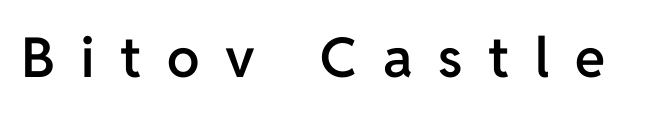
{"serif": "no", "italic": "no", "bold": "semi", "weight": "semibold", "width": "normal", "stroke_contrast": "low", "x_height": "medium", "monospaced": "no", "underline": "no", "letter_spacing": "wide", "letter_spacing_em": 0.47, "glyph_px": 55}
